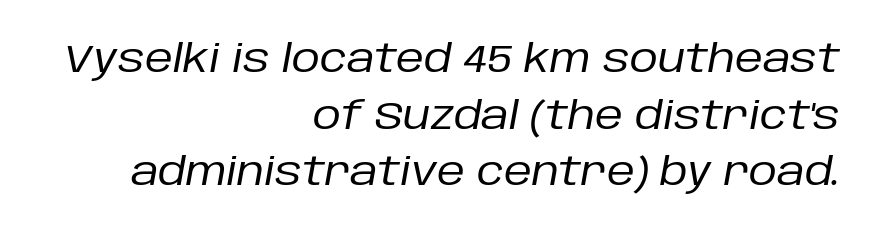
{"italic": "yes", "lean": "right", "slant_degrees": 10, "bold": "no", "weight": "regular", "width": "normal", "stroke_contrast": "low", "x_height": "large", "monospaced": "no", "underline": "no", "align": "right", "line_spacing": "normal", "line_spacing_ratio": 1.45, "letter_spacing": "normal", "letter_spacing_em": 0.0, "glyph_px": 39}
